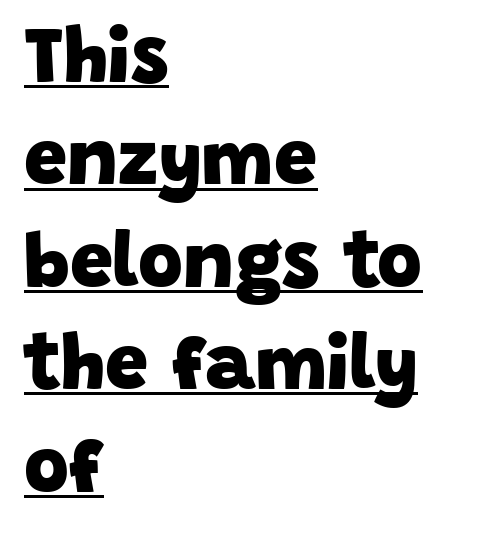
The image shows 77 px heavy sans-serif type; set left-aligned, normal line spacing (1.33x), normal letter spacing, underlined; low stroke contrast and a large x-height.
